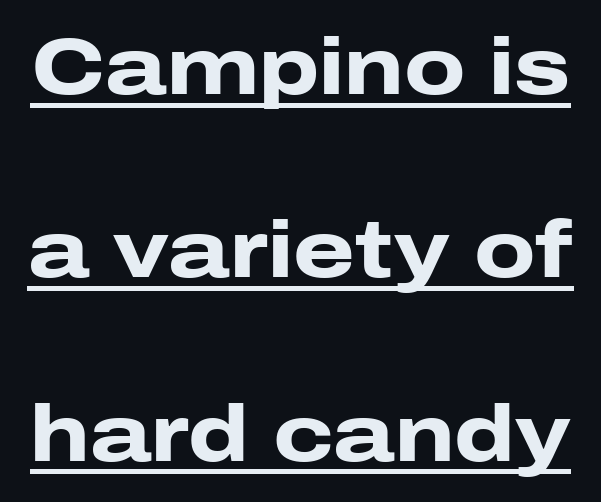
Q: Is the text bold? A: Yes.
Q: Is the text italic (slanted)? A: No, it is upright.
Q: Is the typeface a serif or a sans-serif typeface? A: Sans-serif.
Q: Is the text underlined? A: Yes.
Q: Is the spacing between letters normal or unusually wide? A: Normal.
Q: Is the spacing between lines tight, normal or loose? A: Loose.
Q: Width (condensed, normal, or wide)? A: Wide.
Q: Stroke contrast? A: Low.
Q: x-height? A: Medium.
Q: Monospaced? A: No.
